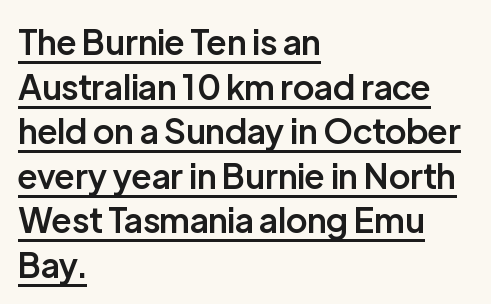
The image shows 34 px semibold sans-serif type, upright; set left-aligned, normal line spacing (1.31x), normal letter spacing, underlined; low stroke contrast and a medium x-height.
